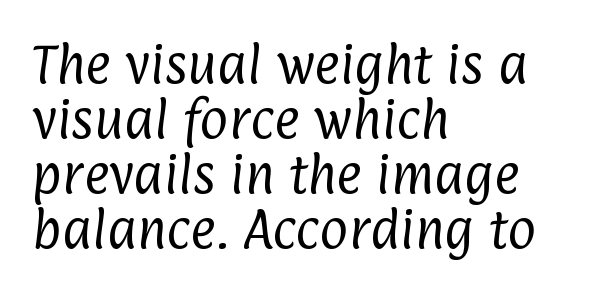
Underlining? Definitely not there. You could call the tracking neutral — neither tight nor loose. Here the designer chose a conventional face with non-uniform glyph widths. The font is comparable to plain body text, perhaps lighter. Regarding serifs, this sample does without them. Line spacing here is normal.
